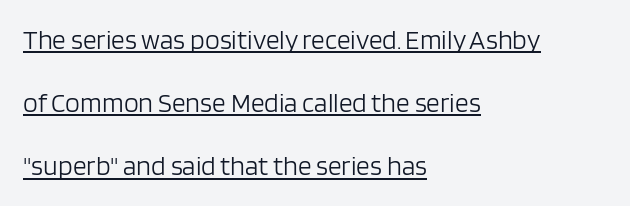
The image shows 27 px text type, upright; set left-aligned, loose line spacing (2.34x), normal letter spacing, underlined.
